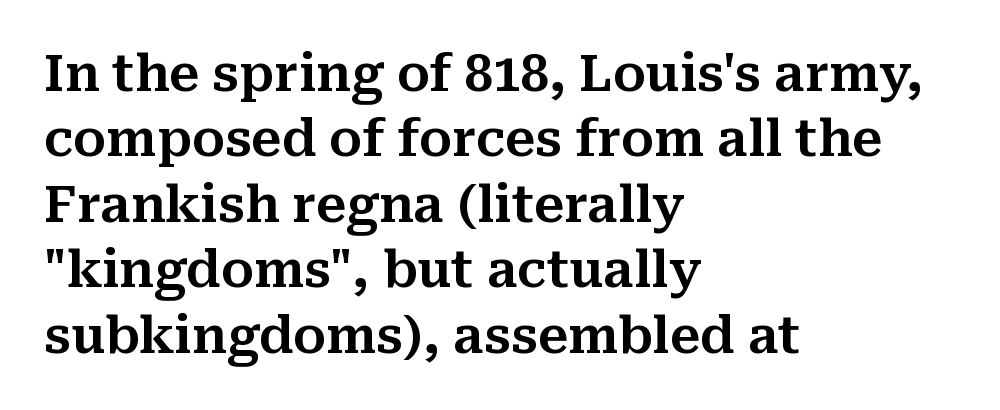
{"serif": "yes", "italic": "no", "width": "normal", "stroke_contrast": "medium", "x_height": "medium", "monospaced": "no", "underline": "no", "align": "left", "line_spacing": "normal", "line_spacing_ratio": 1.31, "letter_spacing": "normal", "letter_spacing_em": 0.0, "glyph_px": 50}
